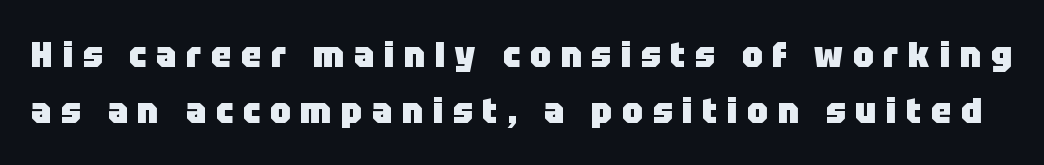
Q: Is the text bold? A: Yes.
Q: Is the text italic (slanted)? A: No, it is upright.
Q: Is the typeface a serif or a sans-serif typeface? A: Sans-serif.
Q: Is the text underlined? A: No.
Q: Is the spacing between letters normal or unusually wide? A: Unusually wide.
Q: Is the spacing between lines tight, normal or loose? A: Normal.
Q: Width (condensed, normal, or wide)? A: Normal.
Q: Stroke contrast? A: Low.
Q: x-height? A: Large.
Q: Monospaced? A: No.
